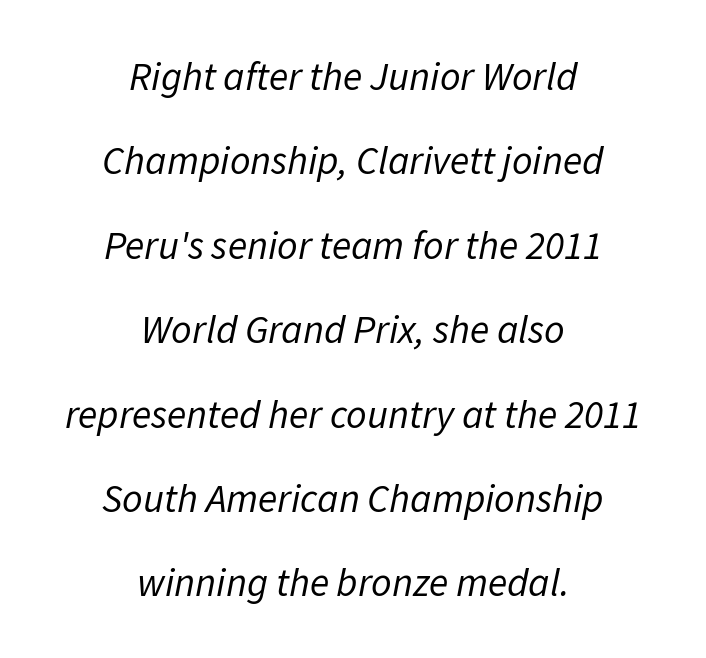
{"italic": "yes", "lean": "right", "slant_degrees": 11, "bold": "no", "weight": "regular", "width": "normal", "stroke_contrast": "low", "x_height": "medium", "monospaced": "no", "underline": "no", "align": "center", "line_spacing": "loose", "line_spacing_ratio": 2.11, "letter_spacing": "normal", "letter_spacing_em": 0.0, "glyph_px": 40}
